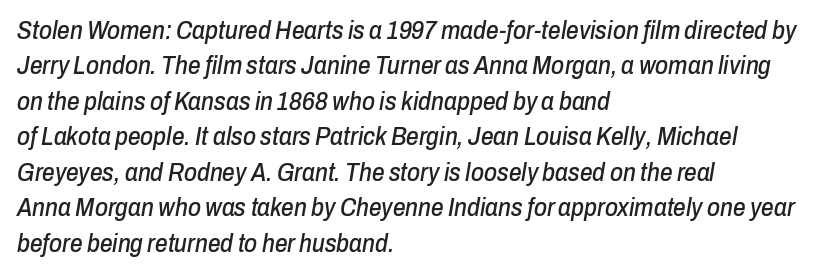
Q: Is the text italic (slanted)? A: Yes, it leans right by about 10 degrees.
Q: Is the text underlined? A: No.
Q: How is the paragraph aligned? A: Left-aligned.
Q: Is the spacing between letters normal or unusually wide? A: Normal.
Q: Is the spacing between lines tight, normal or loose? A: Normal.
